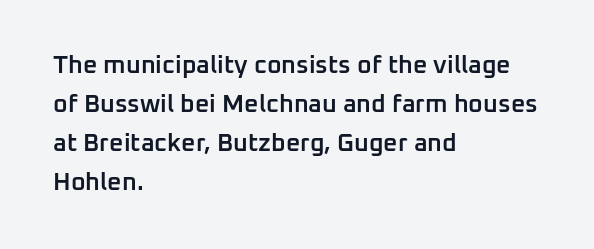
Q: Is the text bold? A: Semi-bold.
Q: Is the text italic (slanted)? A: No, it is upright.
Q: Is the text underlined? A: No.
Q: How is the paragraph aligned? A: Left-aligned.
Q: Is the spacing between letters normal or unusually wide? A: Normal.
Q: Is the spacing between lines tight, normal or loose? A: Normal.
